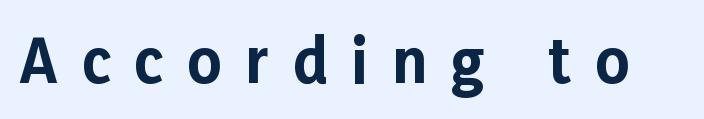
Q: Is the text bold? A: Yes.
Q: Is the text italic (slanted)? A: No, it is upright.
Q: Is the typeface a serif or a sans-serif typeface? A: Sans-serif.
Q: Is the text underlined? A: No.
Q: Is the spacing between letters normal or unusually wide? A: Unusually wide.
Q: Width (condensed, normal, or wide)? A: Normal.
Q: Stroke contrast? A: Low.
Q: x-height? A: Medium.
Q: Monospaced? A: No.
